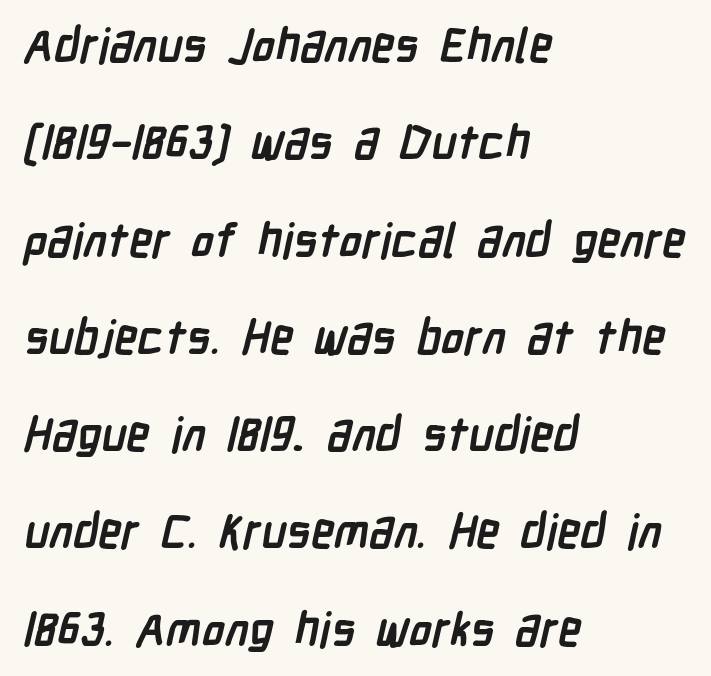
The image shows 47 px semibold, condensed sans-serif type; set left-aligned, loose line spacing (2.07x), normal letter spacing, not underlined; low stroke contrast and a medium x-height.
